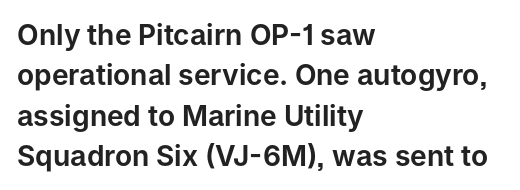
Q: Is the text italic (slanted)? A: No, it is upright.
Q: Is the typeface a serif or a sans-serif typeface? A: Sans-serif.
Q: Is the text underlined? A: No.
Q: How is the paragraph aligned? A: Left-aligned.
Q: Is the spacing between letters normal or unusually wide? A: Normal.
Q: Is the spacing between lines tight, normal or loose? A: Normal.
Q: Width (condensed, normal, or wide)? A: Normal.
Q: Stroke contrast? A: Low.
Q: x-height? A: Medium.
Q: Monospaced? A: No.
